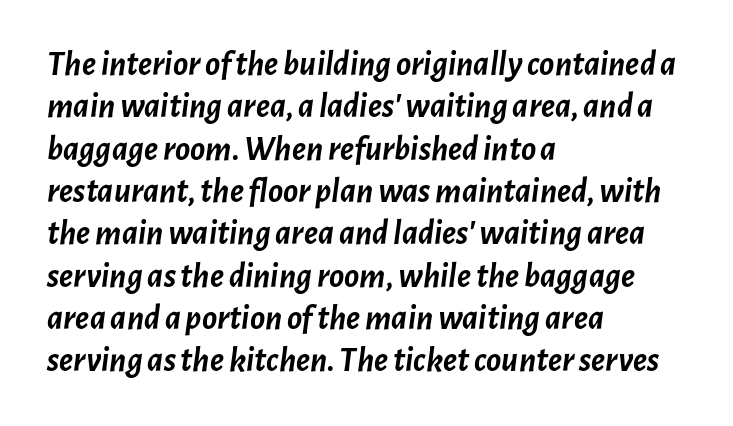
The image shows 35 px semibold type, italic (leaning right); set left-aligned, line spacing 1.21x, normal letter spacing, not underlined; low stroke contrast and a medium x-height.
